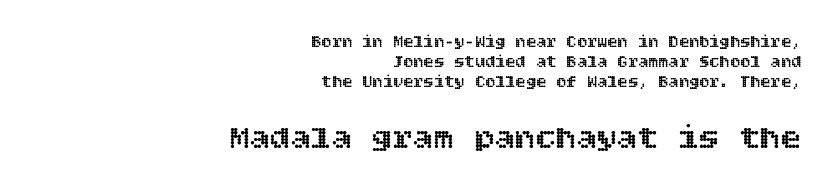
Q: Is the text italic (slanted)? A: No, it is upright.
Q: Is the text underlined? A: No.
Q: How is the paragraph aligned? A: Right-aligned.
Q: Is the spacing between letters normal or unusually wide? A: Normal.
Q: Which block of text is set in a larger size, the first (top) or the second (bottom)? A: The second (bottom) one.
Q: Width (condensed, normal, or wide)? A: Normal.
Q: x-height? A: Large.
